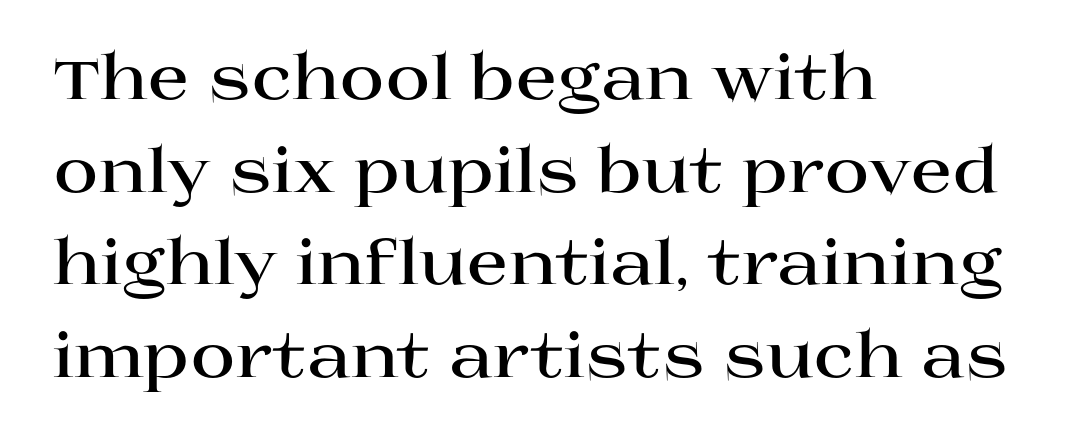
{"serif": "yes", "italic": "no", "bold": "yes", "weight": "bold", "width": "wide", "stroke_contrast": "high", "x_height": "large", "monospaced": "no", "underline": "no", "align": "left", "line_spacing": "normal", "line_spacing_ratio": 1.52, "letter_spacing": "normal", "letter_spacing_em": 0.0, "glyph_px": 61}
